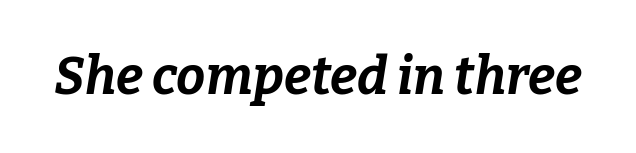
Every letter is thick-stroked: bold, no question. The type is set solid horizontally, with unmodified tracking. Anything drawn beneath the words? Only blank space. Notice how the stems are inclined rather than vertical — that's the hallmark of italics. Do the characters align in a grid? No, the font is proportional.
